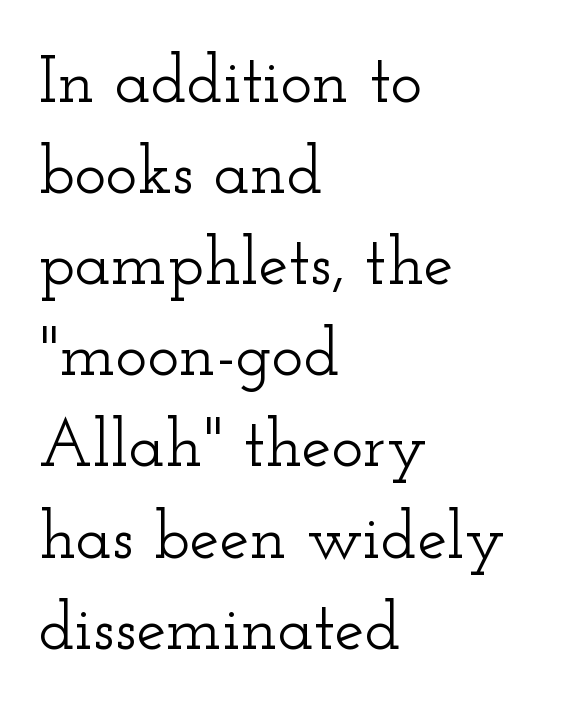
The image shows 67 px wide serif type, upright; set left-aligned, normal line spacing (1.36x), normal letter spacing, not underlined; low stroke contrast and a small x-height.
